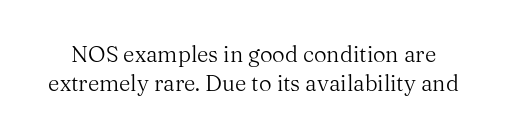
{"italic": "no", "bold": "no", "underline": "no", "line_spacing": "normal", "line_spacing_ratio": 1.34, "letter_spacing": "normal", "letter_spacing_em": 0.0, "glyph_px": 22}
